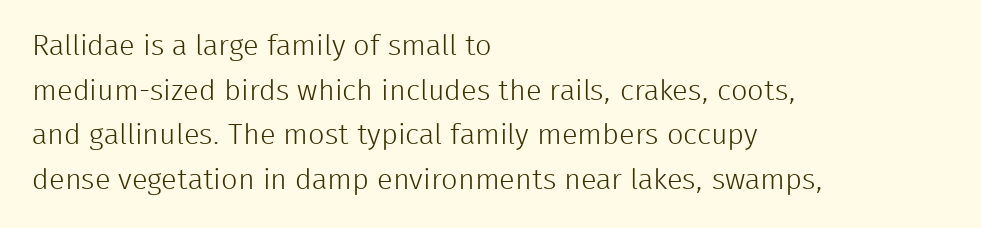
{"serif": "no", "italic": "no", "bold": "no", "weight": "light", "width": "normal", "stroke_contrast": "low", "x_height": "medium", "monospaced": "no", "underline": "no", "align": "left", "line_spacing": "normal", "line_spacing_ratio": 1.54, "letter_spacing": "normal", "letter_spacing_em": 0.0, "glyph_px": 29}
